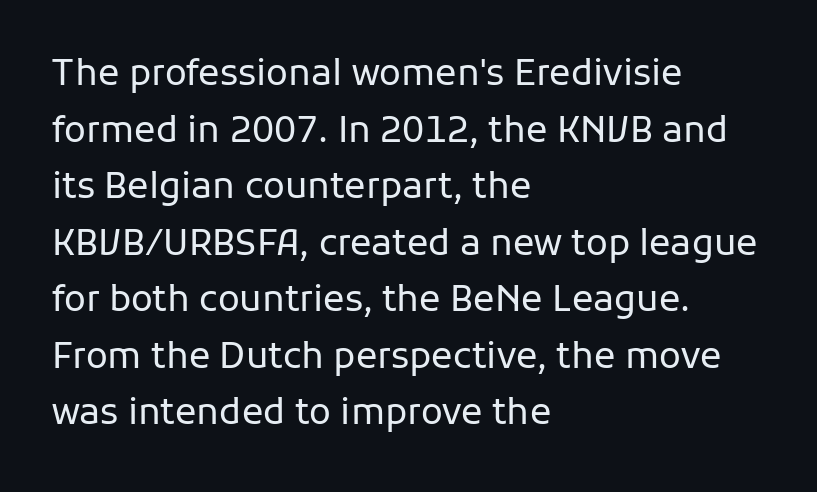
Q: Is the text bold? A: No.
Q: Is the text italic (slanted)? A: No, it is upright.
Q: Is the typeface a serif or a sans-serif typeface? A: Sans-serif.
Q: Is the text underlined? A: No.
Q: How is the paragraph aligned? A: Left-aligned.
Q: Is the spacing between letters normal or unusually wide? A: Normal.
Q: Is the spacing between lines tight, normal or loose? A: Normal.
Q: Width (condensed, normal, or wide)? A: Normal.
Q: Stroke contrast? A: Low.
Q: x-height? A: Medium.
Q: Monospaced? A: No.
